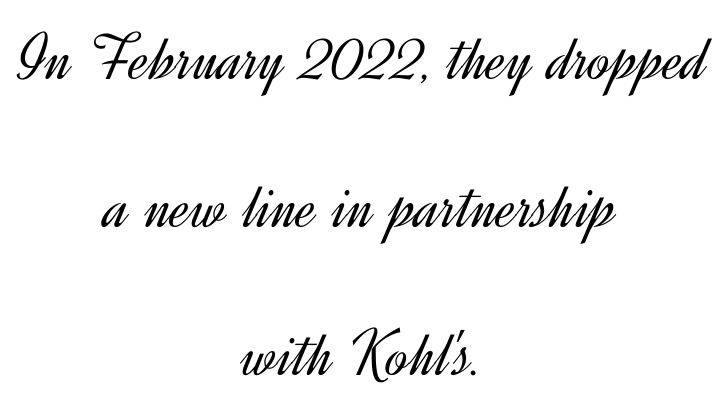
A great deal of white space separates one row of letters from the next. The rendering shows plain stroke endings on the letterforms — a sans-serif design. The letterforms sit at book weight or below.
